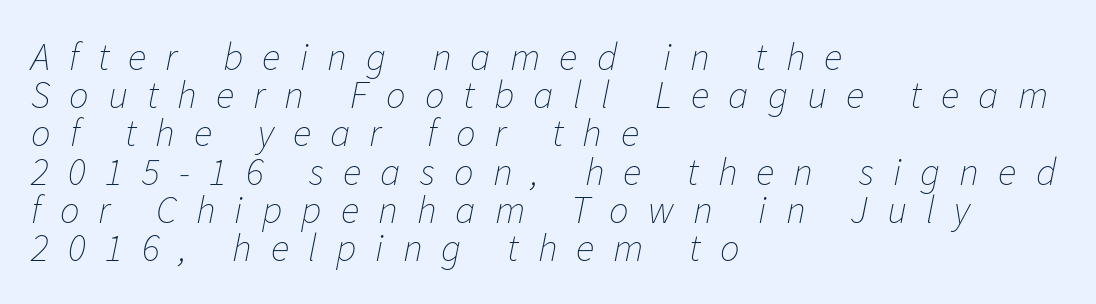
The image shows 39 px thin type, italic (leaning right); set left-aligned, tight line spacing (0.98x), unusually wide letter spacing (+0.49 em), not underlined; low stroke contrast and a medium x-height.
